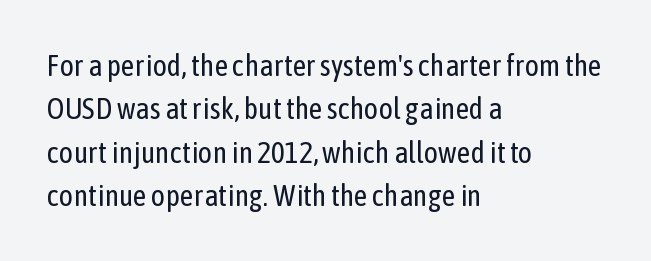
{"serif": "no", "italic": "no", "bold": "no", "weight": "regular", "width": "condensed", "stroke_contrast": "low", "x_height": "medium", "monospaced": "no", "underline": "no", "align": "left", "line_spacing": "normal", "line_spacing_ratio": 1.45, "letter_spacing": "normal", "letter_spacing_em": 0.0, "glyph_px": 30}
